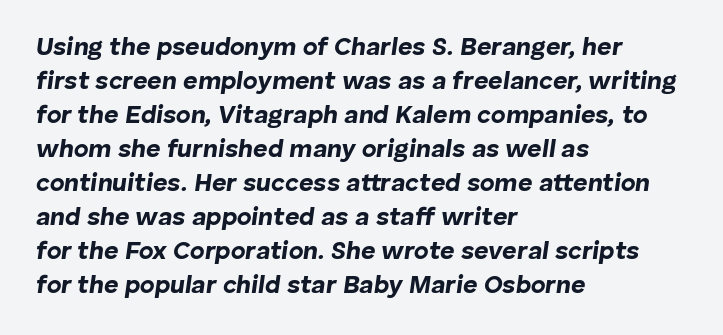
Any mark beneath the type? The region is blank. Evenly set lines give the paragraph a standard silhouette. You could call the tracking neutral — neither tight nor loose. How heavy is the stroke? Heavy — this is a bold.
